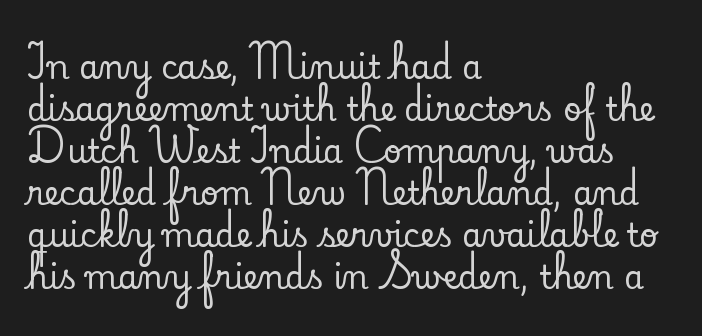
Compared with typical body copy, the letter spacing here is the same. The paragraph has a hard left edge and a soft right edge. The face used here is proportionally spaced, like ordinary book or web type. The lettering stays uniformly vertical, giving the passage a roman look. Leading: standard. This sample uses a serif face.
